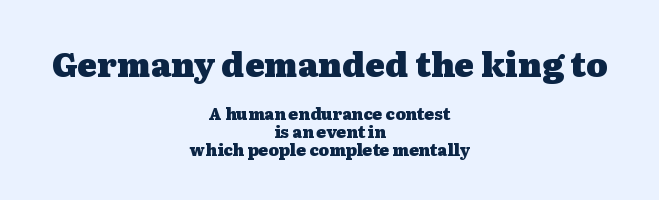
Q: Is the text bold? A: Yes.
Q: Is the text italic (slanted)? A: No, it is upright.
Q: Is the typeface a serif or a sans-serif typeface? A: Serif.
Q: Is the text underlined? A: No.
Q: How is the paragraph aligned? A: Centered.
Q: Is the spacing between letters normal or unusually wide? A: Normal.
Q: Is the spacing between lines tight, normal or loose? A: Tight.
Q: Which block of text is set in a larger size, the first (top) or the second (bottom)? A: The first (top) one.
Q: Width (condensed, normal, or wide)? A: Wide.
Q: Stroke contrast? A: Medium.
Q: x-height? A: Medium.
Q: Monospaced? A: No.
